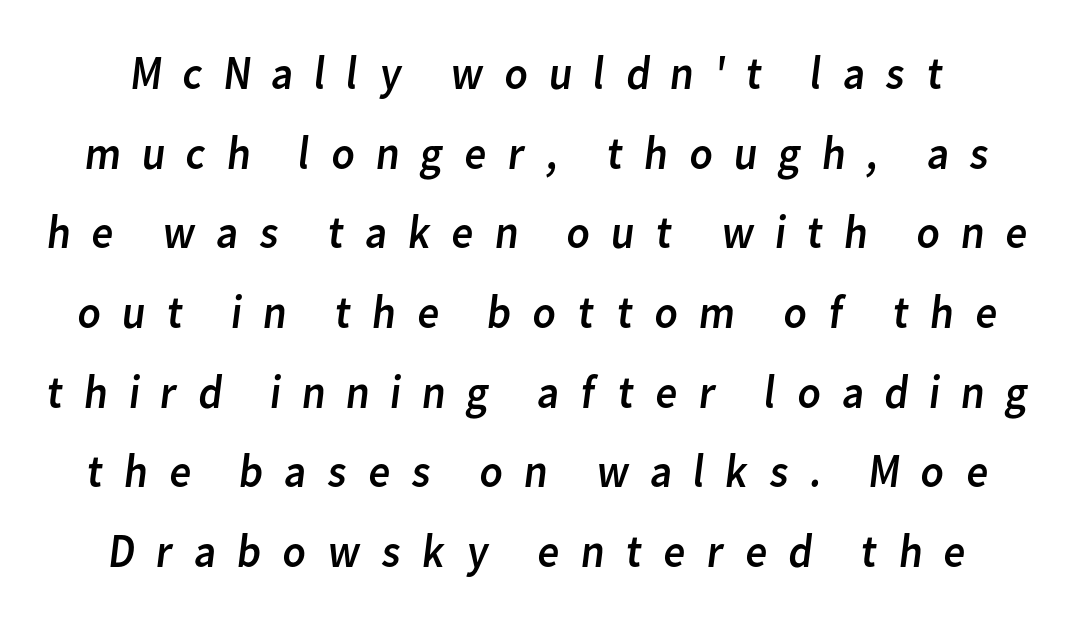
Q: Is the text bold? A: No.
Q: Is the typeface a serif or a sans-serif typeface? A: Sans-serif.
Q: Is the text underlined? A: No.
Q: Is the spacing between letters normal or unusually wide? A: Unusually wide.
Q: Is the spacing between lines tight, normal or loose? A: Normal.
Q: Width (condensed, normal, or wide)? A: Normal.
Q: Stroke contrast? A: Low.
Q: x-height? A: Medium.
Q: Monospaced? A: No.
